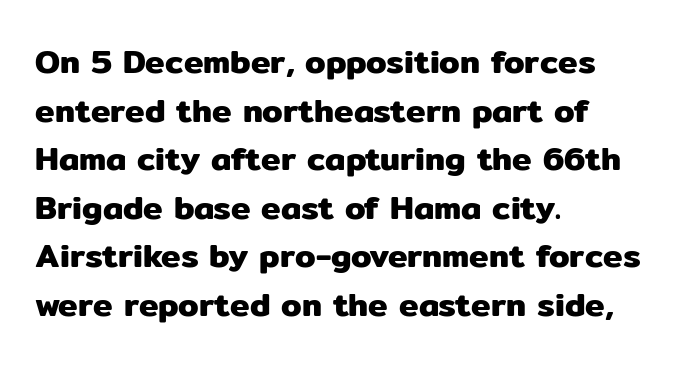
Check the space under the baseline: it is left empty. Is the block centered? No — it sits flush against the left margin. The letters carry no serifs — their stems end cleanly without finishing strokes. Looks like regular typesetting: each glyph gets only the width it needs. Leading: standard. Nope, not italic — everything's standing straight.
